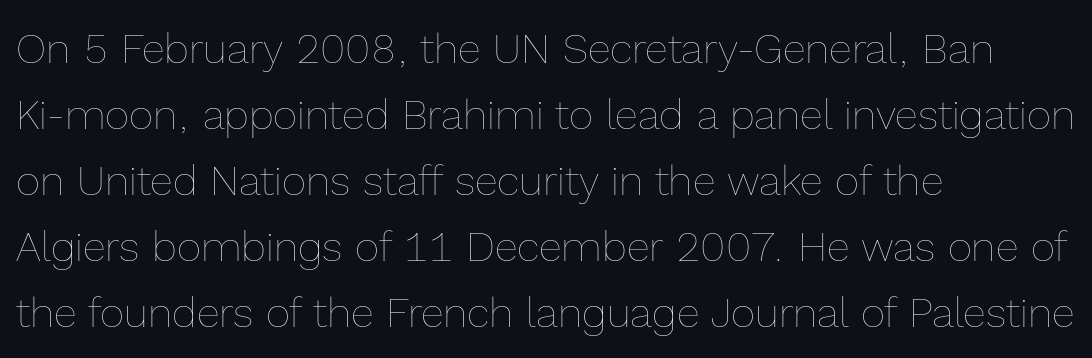
Q: Is the text bold? A: No.
Q: Is the text italic (slanted)? A: No, it is upright.
Q: Is the text underlined? A: No.
Q: How is the paragraph aligned? A: Left-aligned.
Q: Is the spacing between letters normal or unusually wide? A: Normal.
Q: Is the spacing between lines tight, normal or loose? A: Normal.
Q: Width (condensed, normal, or wide)? A: Normal.
Q: x-height? A: Medium.
Q: Monospaced? A: No.
